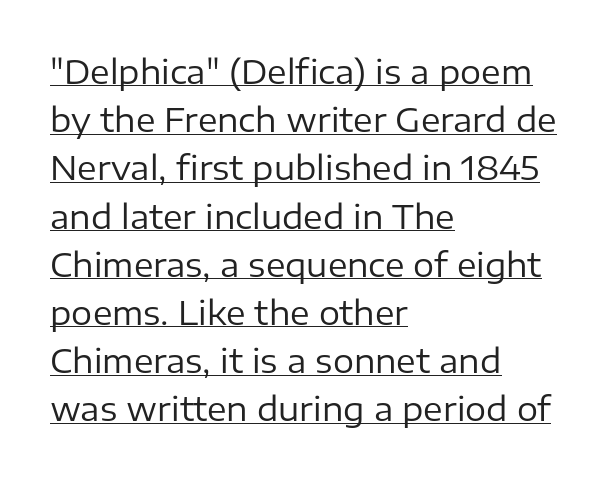
The image shows 33 px regular-weight sans-serif type, upright; set left-aligned, normal line spacing (1.46x), normal letter spacing, underlined; low stroke contrast and a medium x-height.
